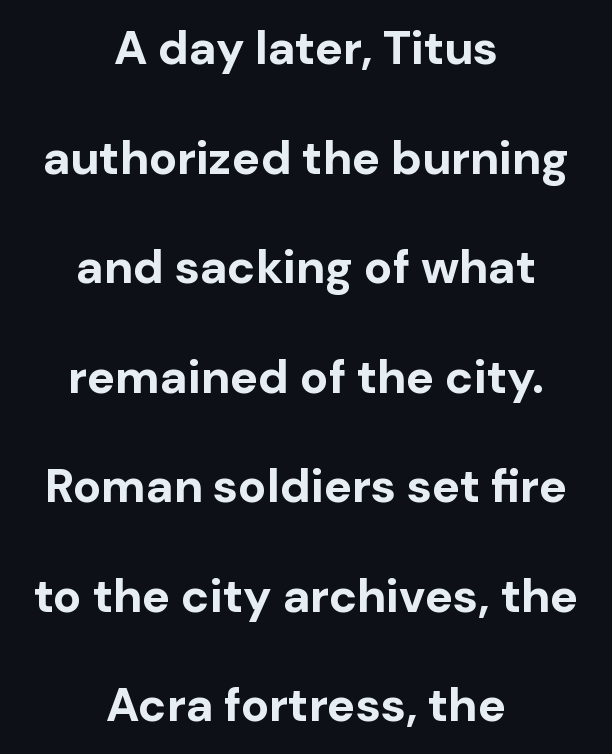
{"serif": "no", "italic": "no", "bold": "yes", "weight": "bold", "width": "normal", "stroke_contrast": "low", "x_height": "medium", "monospaced": "no", "underline": "no", "align": "center", "line_spacing": "loose", "line_spacing_ratio": 2.33, "letter_spacing": "normal", "letter_spacing_em": 0.0, "glyph_px": 47}
